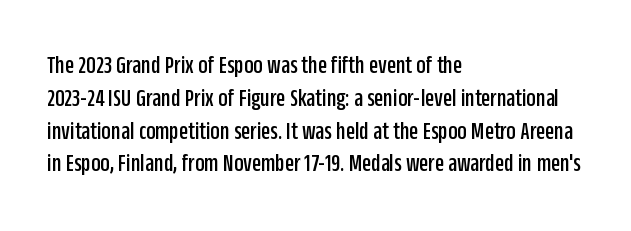
The image shows 26 px text type, upright; set left-aligned, normal line spacing (1.26x), normal letter spacing, not underlined.
